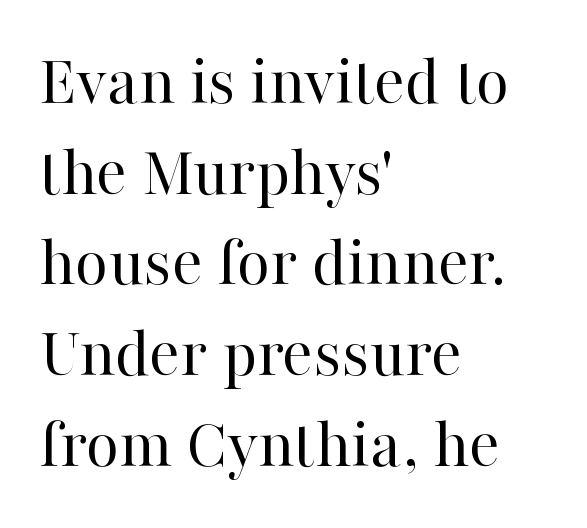
Underlining? Definitely not there. Baseline-to-baseline distance is the conventional proportion of letter height. Unlike italic type, these characters show no tilt at all. Font category for this specimen: serif. Letters have the restrained weight of plain body copy at most.
